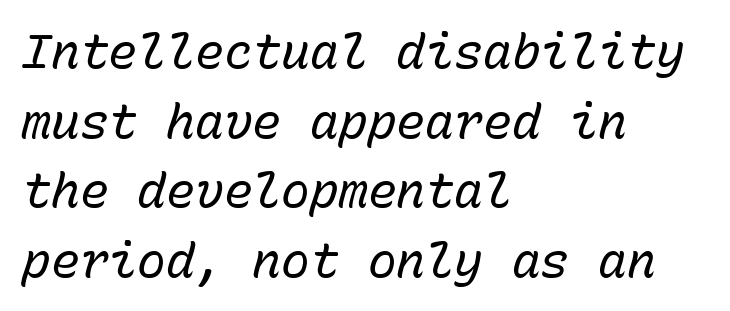
Think standard paragraph weight, or any step lighter than that. Reading down the block, your eye returns to a fixed left position each line. The space beneath each line is pristine and unruled. Compared with typical paragraphs, the rows here are spaced about the same. Do the characters align in a grid? Yes, the font is monospaced.
